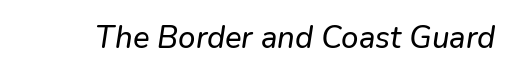
Beneath every word, the page is bare. Students, note that the glyphs here touch the page at normal intervals. The face used here has a pronounced slope to its letters. Think of a printed novel: that variable character pitch is what you see here.
